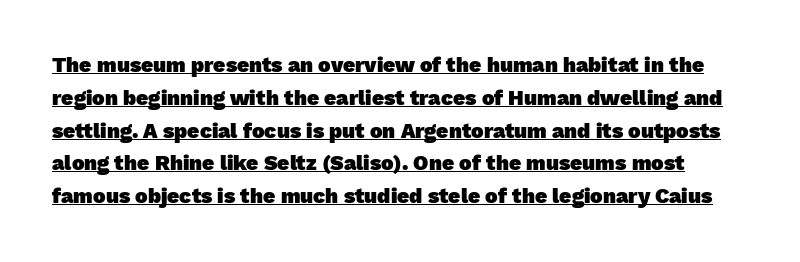
The image shows 21 px bold type; set normal line spacing (1.56x), normal letter spacing, underlined.
